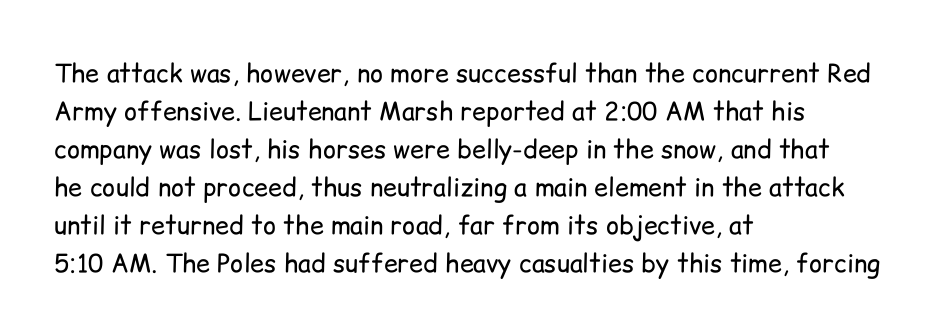
Q: Is the text bold? A: No.
Q: Is the text italic (slanted)? A: No, it is upright.
Q: Is the text underlined? A: No.
Q: How is the paragraph aligned? A: Left-aligned.
Q: Is the spacing between letters normal or unusually wide? A: Normal.
Q: Is the spacing between lines tight, normal or loose? A: Normal.
